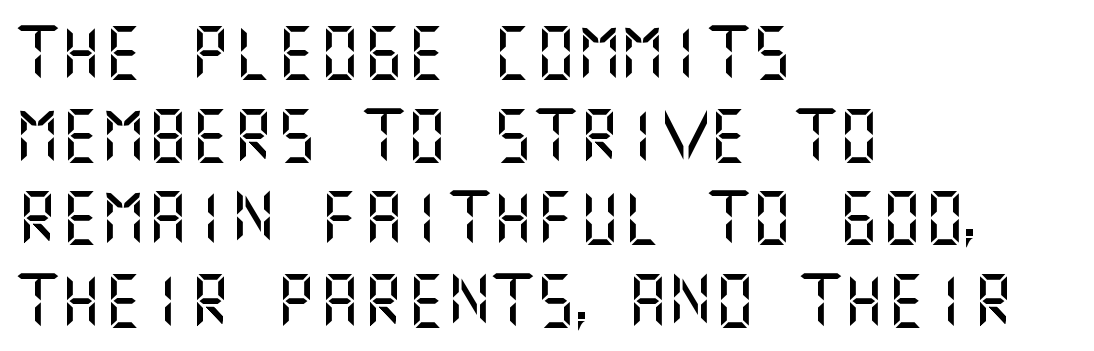
{"serif": "no", "italic": "no", "width": "normal", "stroke_contrast": "medium", "x_height": "large", "underline": "no", "align": "left", "line_spacing": "normal", "line_spacing_ratio": 1.53, "letter_spacing": "normal", "letter_spacing_em": 0.0, "glyph_px": 54}
